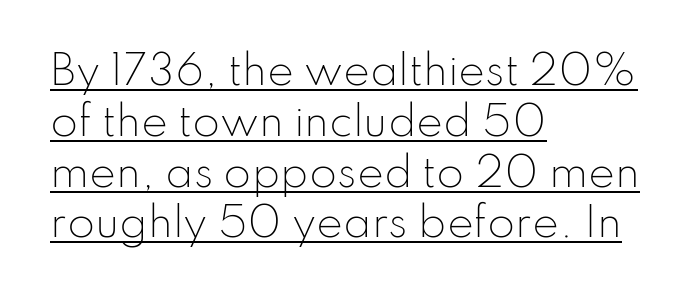
{"serif": "no", "italic": "no", "bold": "no", "weight": "light", "width": "normal", "stroke_contrast": "low", "x_height": "small", "monospaced": "no", "underline": "yes", "align": "left", "line_spacing": "normal", "line_spacing_ratio": 1.27, "letter_spacing": "normal", "letter_spacing_em": 0.0, "glyph_px": 40}
